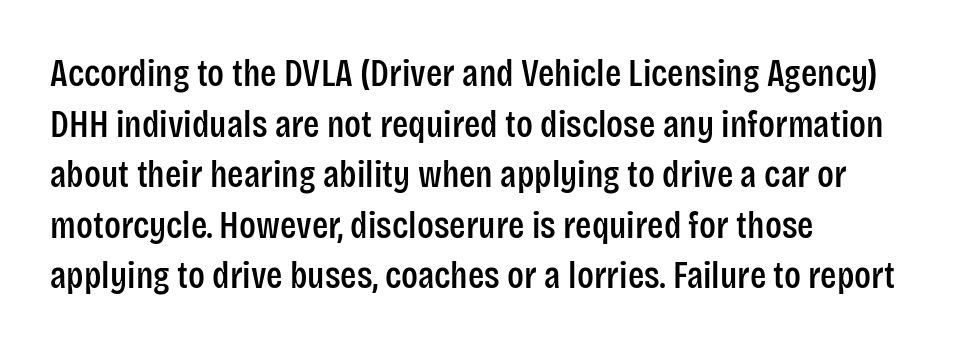
Q: Is the text italic (slanted)? A: No, it is upright.
Q: Is the typeface a serif or a sans-serif typeface? A: Sans-serif.
Q: Is the text underlined? A: No.
Q: How is the paragraph aligned? A: Left-aligned.
Q: Is the spacing between letters normal or unusually wide? A: Normal.
Q: Is the spacing between lines tight, normal or loose? A: Normal.
Q: Width (condensed, normal, or wide)? A: Condensed.
Q: Stroke contrast? A: Low.
Q: x-height? A: Large.
Q: Monospaced? A: No.
